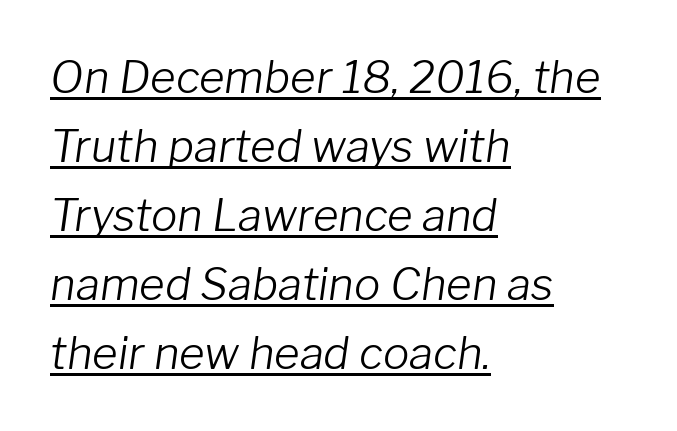
The rendering uses the underline text-decoration. Looks like regular typesetting: each glyph gets only the width it needs. Successive baselines arrive at the customary interval. Style check: oblique. Compared with a typical body face, this is equally light or lighter still. These lines stack with their left ends in a neat column.
